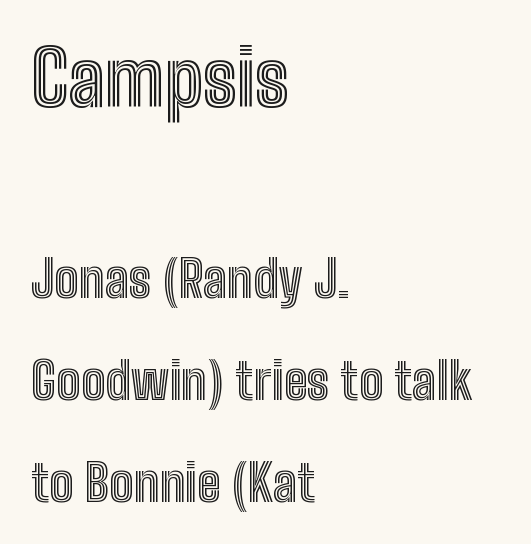
Q: Is the text italic (slanted)? A: No, it is upright.
Q: Is the text underlined? A: No.
Q: How is the paragraph aligned? A: Left-aligned.
Q: Is the spacing between letters normal or unusually wide? A: Normal.
Q: Is the spacing between lines tight, normal or loose? A: Loose.
Q: Which block of text is set in a larger size, the first (top) or the second (bottom)? A: The first (top) one.
Q: Width (condensed, normal, or wide)? A: Condensed.
Q: x-height? A: Medium.
Q: Monospaced? A: No.
